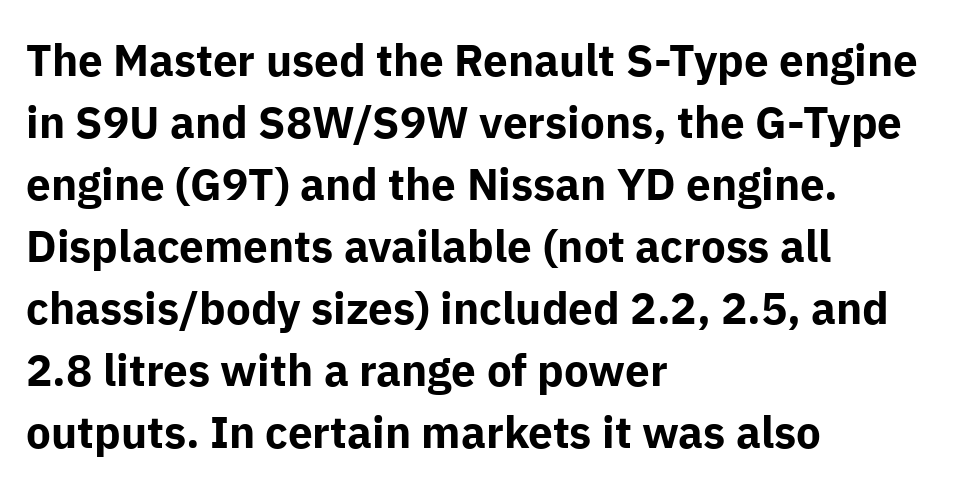
The image shows 44 px bold sans-serif type, upright; set left-aligned, normal line spacing (1.41x), normal letter spacing, not underlined; low stroke contrast and a medium x-height.
